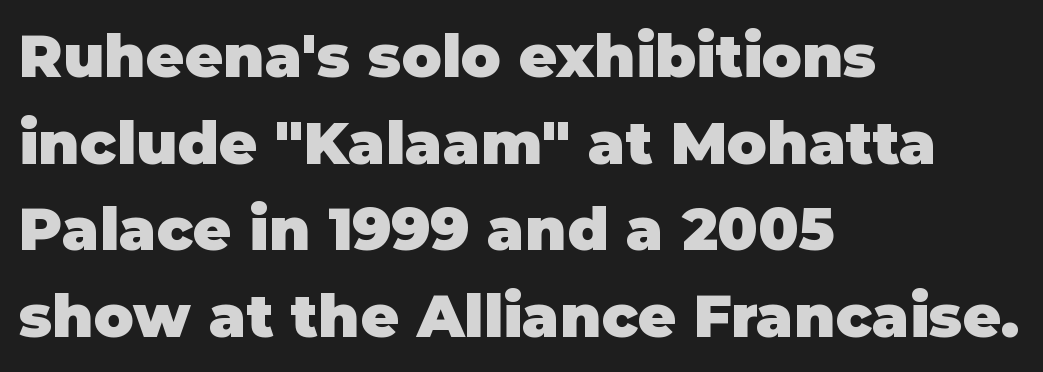
{"serif": "no", "italic": "no", "bold": "yes", "weight": "heavy", "width": "normal", "stroke_contrast": "low", "x_height": "large", "monospaced": "no", "underline": "no", "align": "left", "line_spacing": "normal", "line_spacing_ratio": 1.47, "letter_spacing": "normal", "letter_spacing_em": 0.0, "glyph_px": 59}
